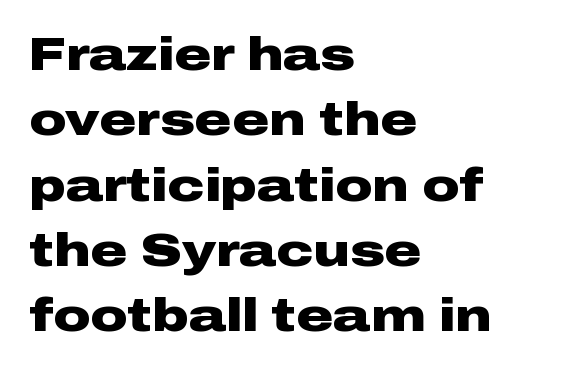
The image shows 46 px heavy, wide sans-serif type, upright; set left-aligned, normal line spacing (1.42x), normal letter spacing, not underlined; low stroke contrast and a medium x-height.
